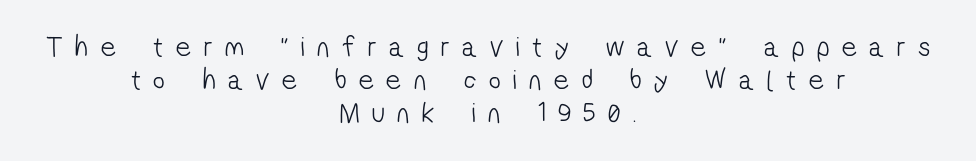
Is the letter spacing exaggerated? Yes — the characters are pushed far apart. Varying glyph widths throughout — classic text-font behaviour. The leading is snug, giving the passage a crowded texture. Lines of text with bare space underneath. Bold? No — there's no thickening of the strokes.
